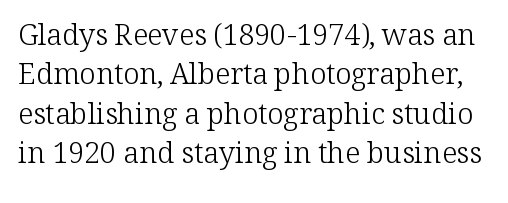
The image shows 29 px light serif type, upright; set normal line spacing (1.36x), normal letter spacing, not underlined; low stroke contrast and a medium x-height.
